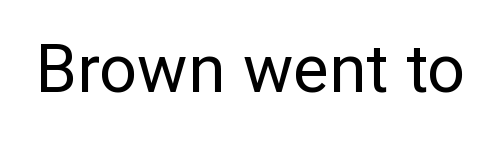
The image shows 67 px regular-weight sans-serif type, upright; set normal letter spacing, not underlined; low stroke contrast and a medium x-height.
